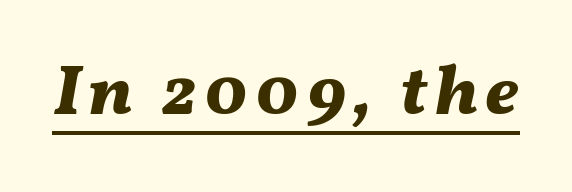
This sample uses an oblique cut, with every glyph tilted off the vertical. A dark, heavy texture on the line: the type is bold. The glyphs are accompanied by a horizontal stroke just below them. Do the characters align in a grid? No, the font is proportional.
